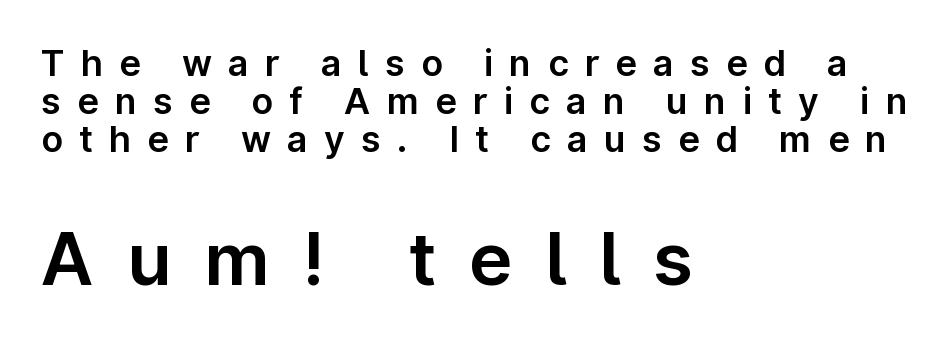
The image shows 73 px sans-serif type, upright; set left-aligned, tight line spacing (1.06x), unusually wide letter spacing (+0.45 em), not underlined; the second (bottom) block is 2.03x larger; low stroke contrast and a medium x-height.
